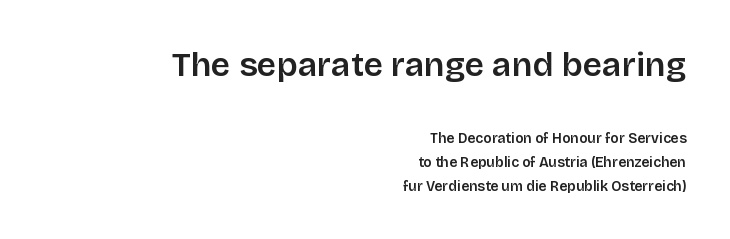
The image shows 34 px sans-serif type, upright; set right-aligned, normal line spacing (1.7x), normal letter spacing, not underlined; the first (top) block is 2.43x larger; low stroke contrast and a large x-height.
